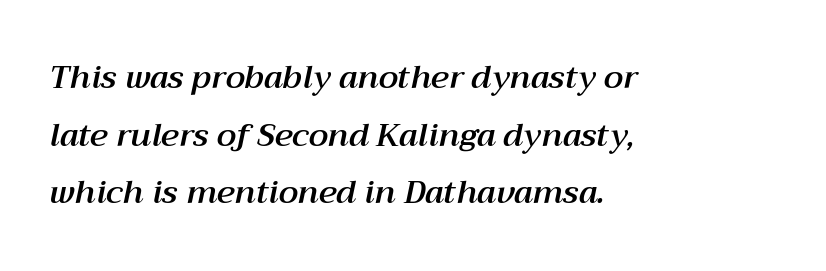
The image shows 32 px text type, italic (leaning right); set left-aligned, line spacing 1.8x, normal letter spacing, not underlined; medium stroke contrast and a medium x-height.
